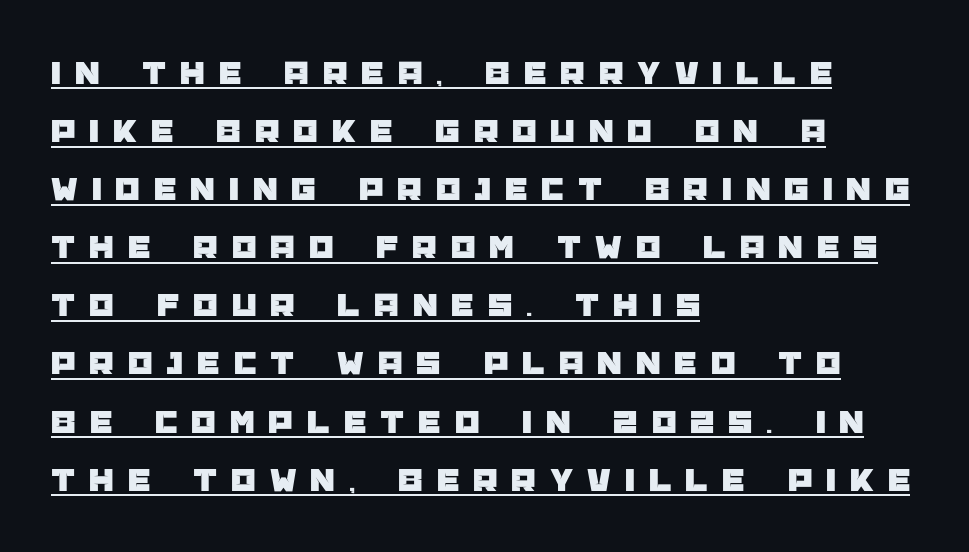
The image shows 35 px sans-serif type, upright; set left-aligned, normal line spacing (1.66x), unusually wide letter spacing (+0.4 em), underlined; low stroke contrast and a large x-height.
